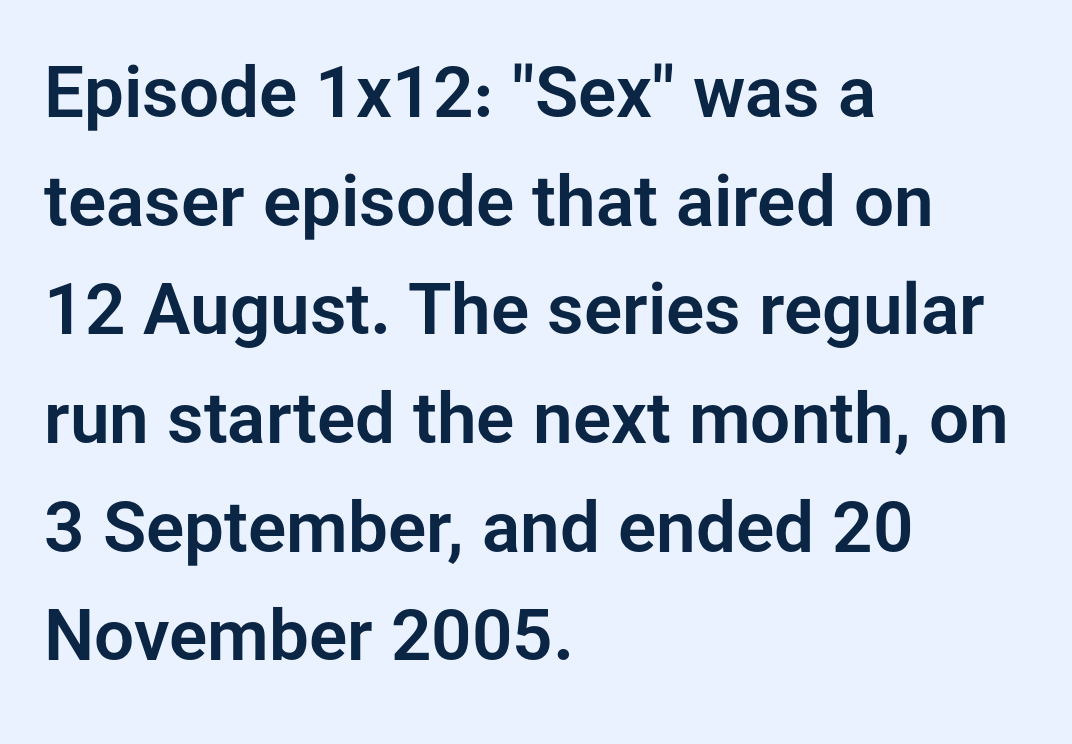
If you drew a line through each stem, it would be perfectly vertical. The letters sit at their default tracking, neither squeezed nor spread. Spacing verdict: proportional, widths tailored to each character. A normal amount of white space separates one row of letters from the next. Note: no serifs on the glyphs.
